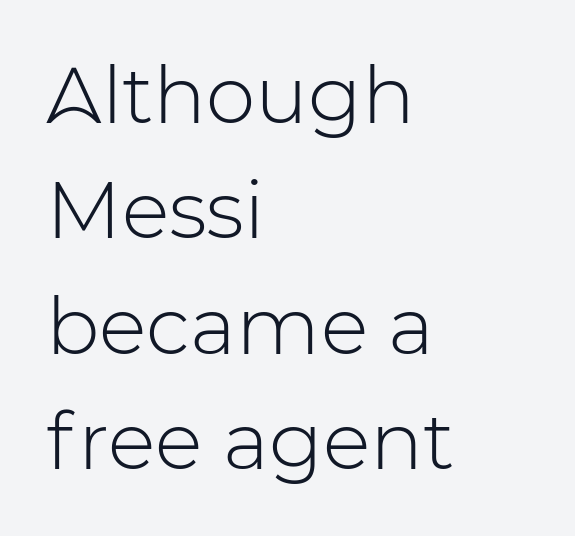
{"serif": "no", "italic": "no", "bold": "no", "weight": "light", "width": "normal", "stroke_contrast": "low", "x_height": "medium", "monospaced": "no", "underline": "no", "align": "left", "line_spacing": "normal", "line_spacing_ratio": 1.46, "letter_spacing": "normal", "letter_spacing_em": 0.0, "glyph_px": 79}
